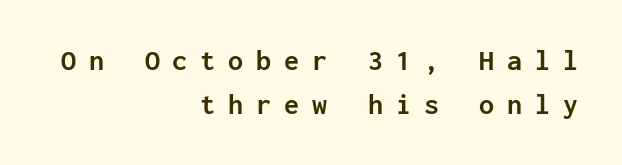
Q: Is the text bold? A: Yes.
Q: Is the text italic (slanted)? A: No, it is upright.
Q: Is the typeface a serif or a sans-serif typeface? A: Sans-serif.
Q: Is the text underlined? A: No.
Q: How is the paragraph aligned? A: Right-aligned.
Q: Is the spacing between letters normal or unusually wide? A: Unusually wide.
Q: Is the spacing between lines tight, normal or loose? A: Normal.
Q: Width (condensed, normal, or wide)? A: Normal.
Q: Stroke contrast? A: Low.
Q: x-height? A: Medium.
Q: Monospaced? A: Yes.
